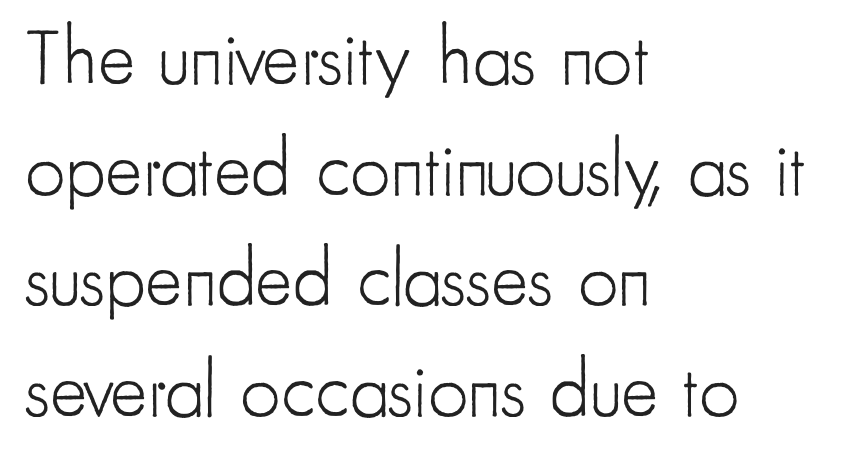
Underlining? Definitely not there. The horizontal fit of the characters is conventional and even. The face looks like a standard text weight, possibly lighter. The axis of the letterforms is exactly vertical.
